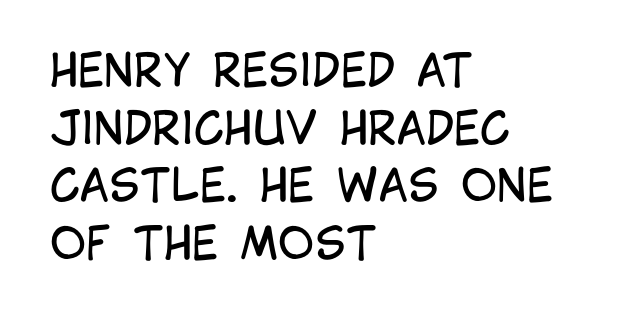
{"serif": "no", "italic": "no", "bold": "no", "weight": "regular", "width": "condensed", "stroke_contrast": "low", "x_height": "large", "monospaced": "no", "underline": "no", "align": "left", "line_spacing": "normal", "line_spacing_ratio": 1.31, "letter_spacing": "normal", "letter_spacing_em": 0.0, "glyph_px": 44}
